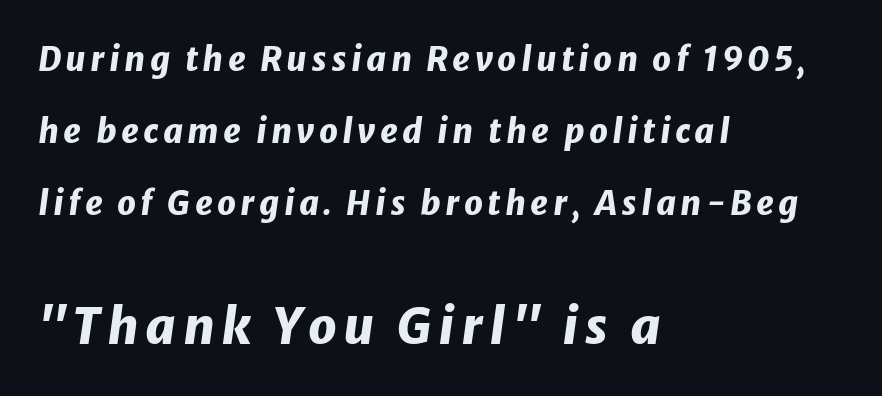
Caption: multi-line text, flush left, ragged right. The line-height multiplier appears high, well above default. No word sits above an underline. Emphasis by weight is at full strength: bold.
